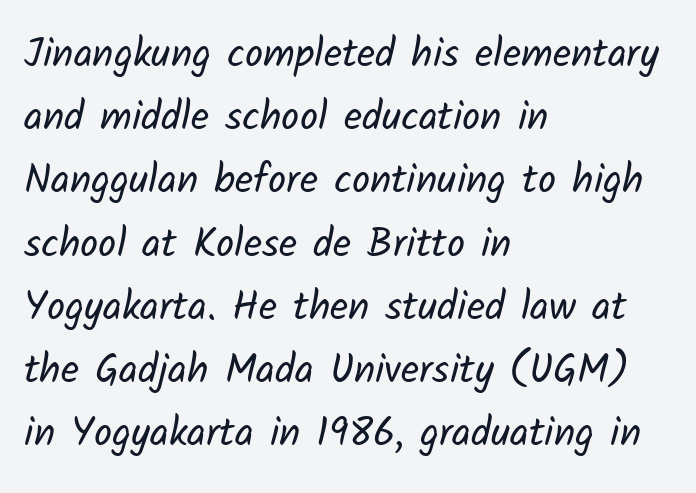
Does extra space separate the letters? No, they use regular spacing. The passage shown is not underscored anywhere. A typesetter would call this proportional, since set widths differ per character. Unlike a traditional serif, this face leaves its strokes unadorned.
